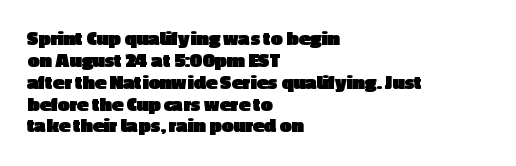
Cramped leading. Observe the ordinary spacing: letters are neighbours, not strangers. The specimen reads as upright at a glance. Decoration check: the copy has no underline. The ragged edge is on the right, which tells us the setting is flush left. Emphasis by weight is at full strength: bold.
